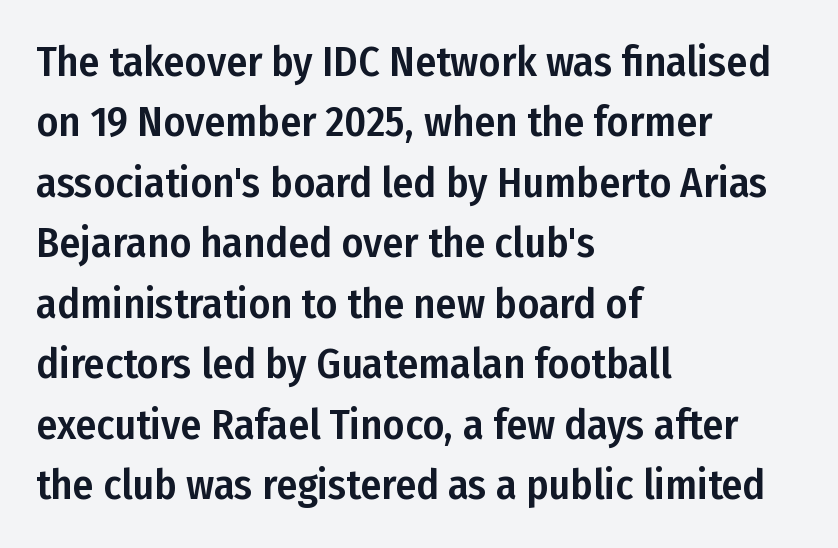
{"serif": "no", "italic": "no", "width": "condensed", "stroke_contrast": "low", "x_height": "medium", "monospaced": "no", "underline": "no", "align": "left", "line_spacing": "normal", "line_spacing_ratio": 1.44, "letter_spacing": "normal", "letter_spacing_em": 0.0, "glyph_px": 42}
